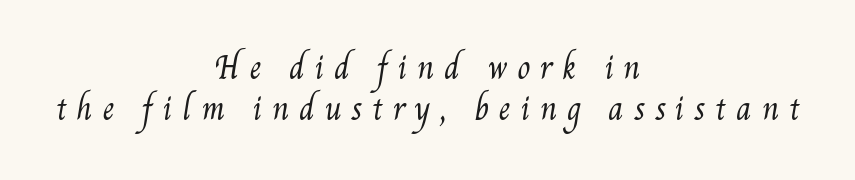
One-word summary of the alignment: center. Has an underline been added? It has not. Students, observe: this is what conventionally led text looks like. The passage shown has open, widely tracked lettering throughout. These lines are rendered in a variable-pitch font.
